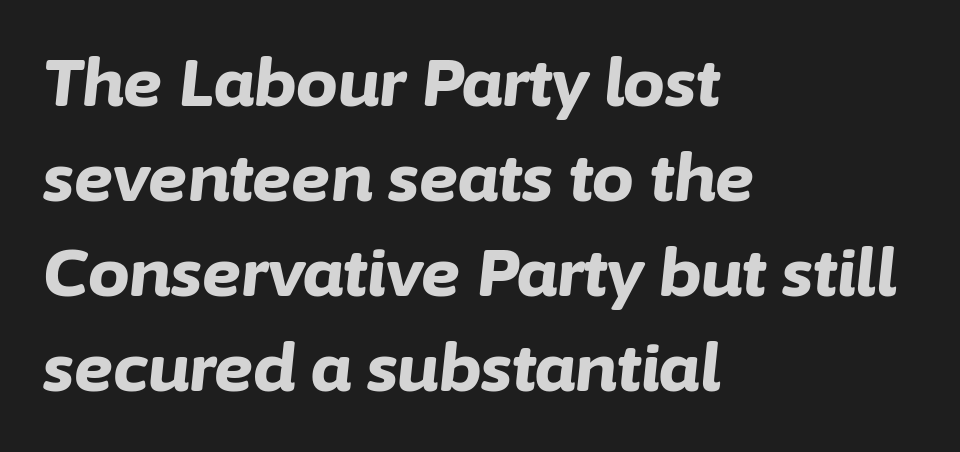
The passage shown is not underscored anywhere. Proportional: the letters do not fall into vertical columns. Compared with typical body copy, the letter spacing here is the same. Does the weight exceed regular? Yes, all the way to bold.
